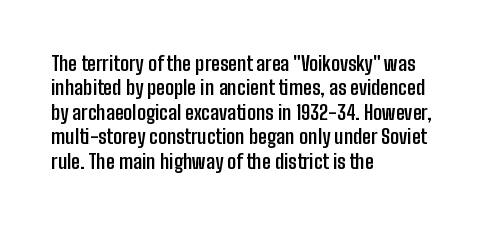
In terms of weight, the rendering is a true, heavy bold. In CSS terms this would be text-align: left. This rendering leaves character spacing at its baseline value. Honestly, there is no underline to notice here at all. The typography opts for an upright posture over an oblique one.
